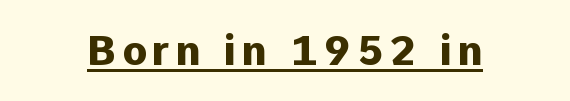
{"serif": "no", "italic": "no", "bold": "yes", "weight": "heavy", "width": "normal", "stroke_contrast": "low", "x_height": "medium", "monospaced": "no", "underline": "yes", "glyph_px": 41}
